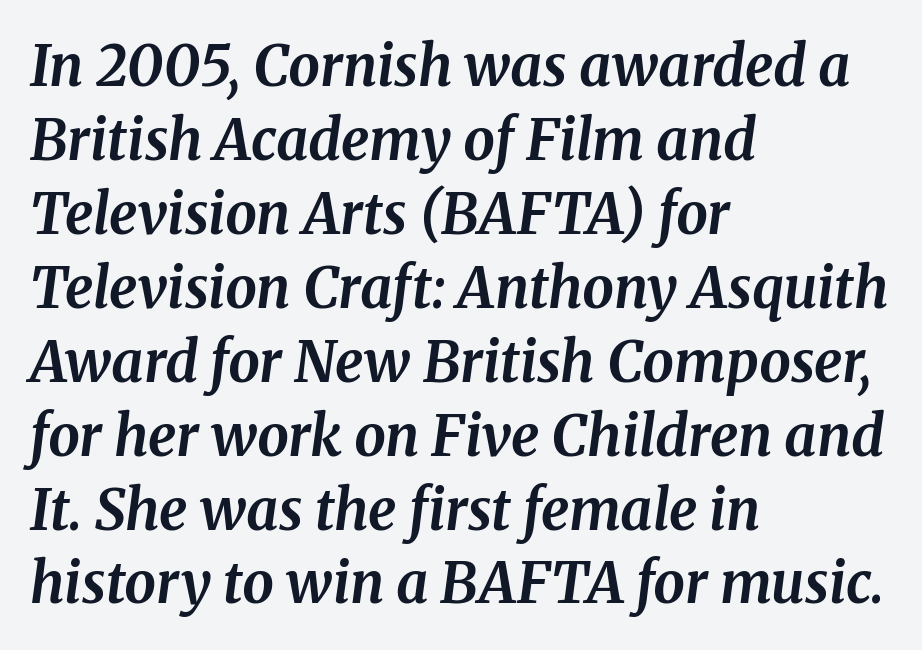
{"serif": "yes", "italic": "yes", "lean": "right", "slant_degrees": 8, "bold": "yes", "weight": "bold", "width": "normal", "stroke_contrast": "medium", "x_height": "medium", "monospaced": "no", "underline": "no", "align": "left", "line_spacing": "normal", "line_spacing_ratio": 1.32, "letter_spacing": "normal", "letter_spacing_em": 0.0, "glyph_px": 56}
